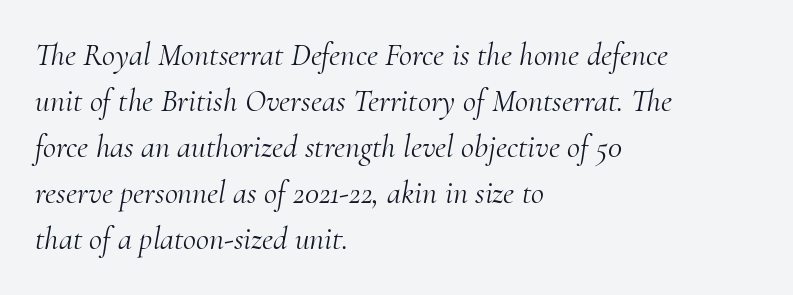
The image shows 32 px light serif type, italic (leaning right); set left-aligned, normal line spacing (1.44x), normal letter spacing, not underlined; medium stroke contrast and a small x-height.
